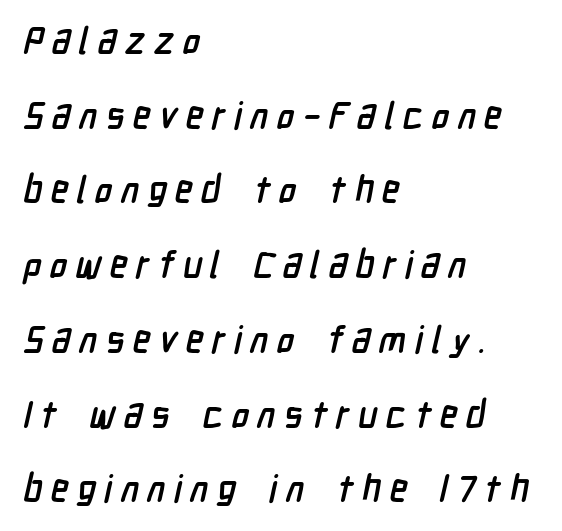
You'd pick this weight for a headline — it's a proper bold. The baseline area is clear. These lines have a slow, spaced-out rhythm from letter to letter. Does the copy run flush right? No — it runs flush left. Summary of vertical rhythm: relaxed, with wide interline spacing.
